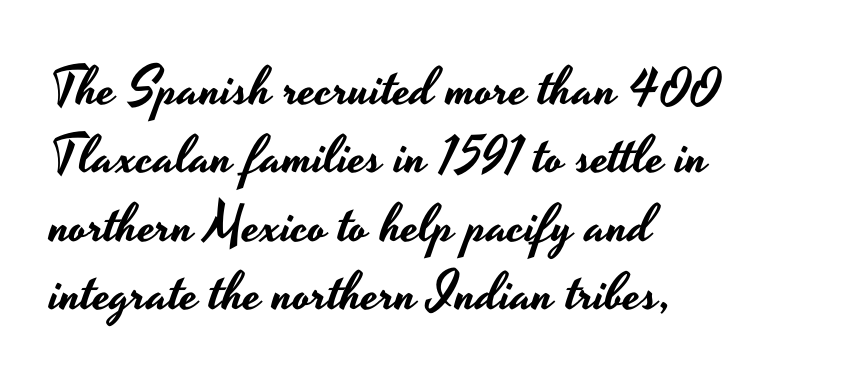
{"serif": "no", "width": "wide", "stroke_contrast": "low", "x_height": "small", "monospaced": "no", "underline": "no", "align": "left", "line_spacing": "normal", "line_spacing_ratio": 1.29, "letter_spacing": "normal", "letter_spacing_em": 0.0, "glyph_px": 53}
